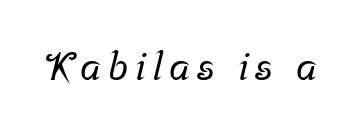
Anything drawn beneath the words? Only blank space. A typesetter would call this proportional, since set widths differ per character.
